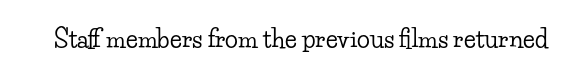
Observe the ordinary spacing: letters are neighbours, not strangers. Underline: absent. Rendered with straight, roman letterforms.
